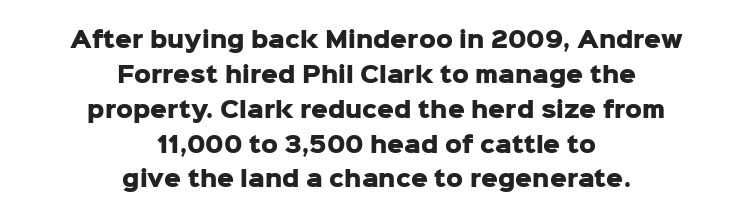
The space between consecutive lines is moderate. Students, note that the glyphs here touch the page at normal intervals. The foot of each line stays bare and open. Line starts and ends both wander, symmetrically. Notice how thick the strokes are: this is what a full bold looks like. This sample uses an upright cut, with every glyph sitting square on the baseline.
